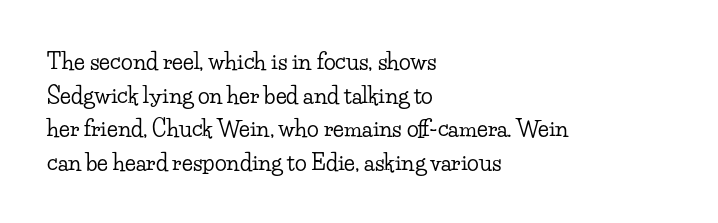
Q: Is the text italic (slanted)? A: No, it is upright.
Q: Is the text underlined? A: No.
Q: How is the paragraph aligned? A: Left-aligned.
Q: Is the spacing between letters normal or unusually wide? A: Normal.
Q: Is the spacing between lines tight, normal or loose? A: Normal.
